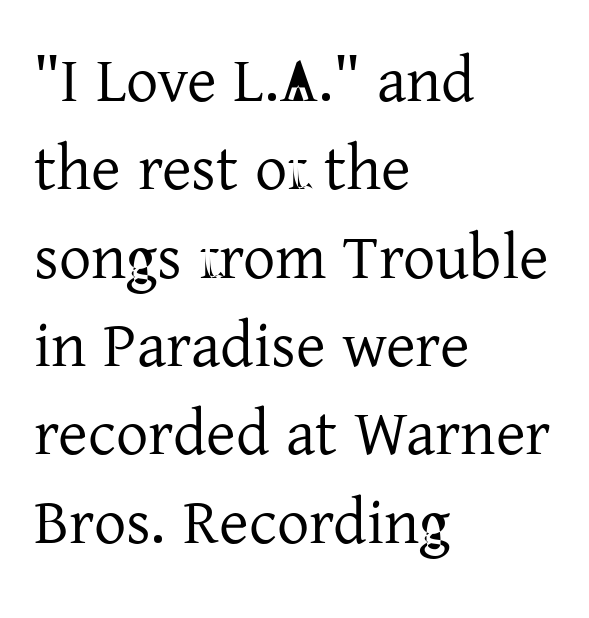
Q: Is the text bold? A: No.
Q: Is the text italic (slanted)? A: No, it is upright.
Q: Is the typeface a serif or a sans-serif typeface? A: Serif.
Q: Is the text underlined? A: No.
Q: How is the paragraph aligned? A: Left-aligned.
Q: Is the spacing between letters normal or unusually wide? A: Normal.
Q: Is the spacing between lines tight, normal or loose? A: Normal.
Q: Width (condensed, normal, or wide)? A: Normal.
Q: Stroke contrast? A: Low.
Q: x-height? A: Medium.
Q: Monospaced? A: No.
